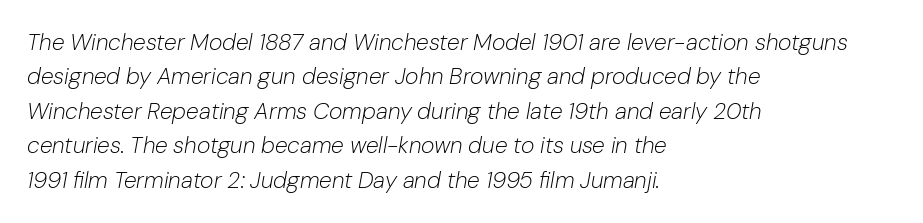
The rendering keeps characters at their native spacing. The block of text has a typical density, with ordinary space between rows. The face used here has a pronounced slope to its letters. The typesetting does not lean heavy: it is not bold. Each row of text sits above clean, open space. Line starts are locked; line ends wander.
